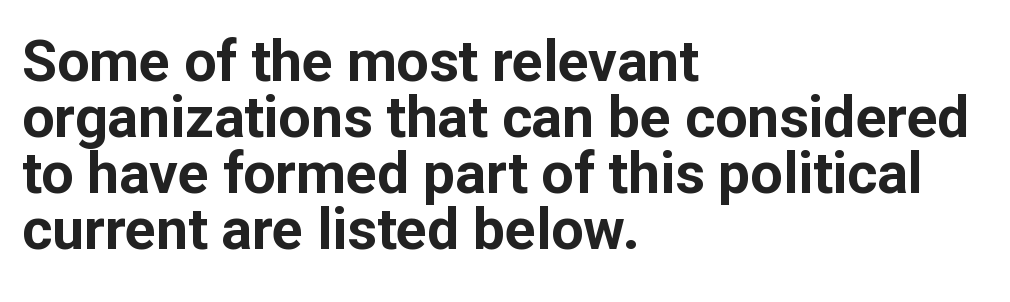
Compared with typical paragraphs, the rows here are closer together. Looks like regular typesetting: each glyph gets only the width it needs. Alignment: flush left. The characters look thick and weighty, a clear bold.
